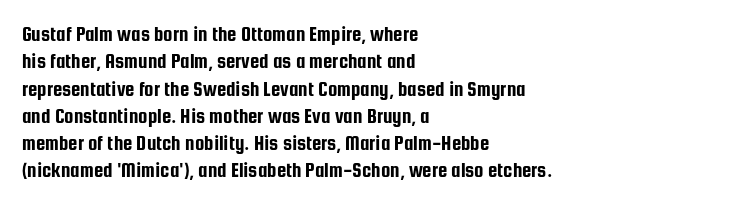
You could call the tracking neutral — neither tight nor loose. Honestly, there is no underline to notice here at all. This is roman type, the default non-slanted kind. Compared with a centered layout, this one pins lines to the left instead. Interline gaps are of average width in this sample.
